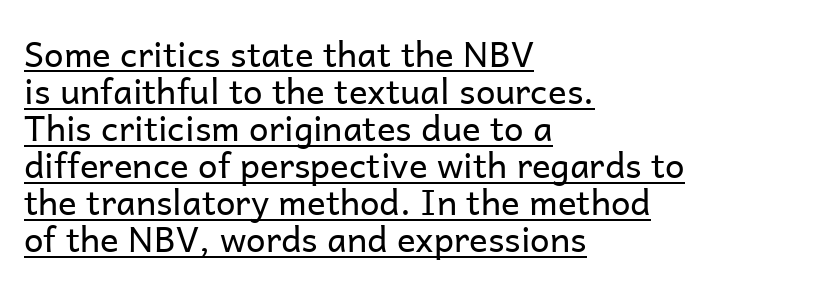
The line texture is even and compact thanks to regular tracking. You could not count columns in this text — the font is proportionally spaced. The leading is snug, giving the passage a crowded texture. Teacher's note: observe the even left margin — that is flush-left alignment.
